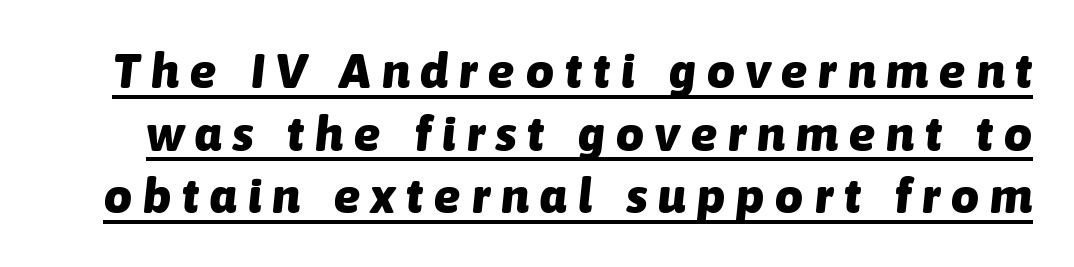
{"italic": "yes", "lean": "right", "slant_degrees": 6, "bold": "yes", "weight": "heavy", "width": "normal", "stroke_contrast": "low", "x_height": "medium", "monospaced": "no", "underline": "yes", "line_spacing": "normal", "line_spacing_ratio": 1.28, "letter_spacing": "wide", "letter_spacing_em": 0.23, "glyph_px": 49}
